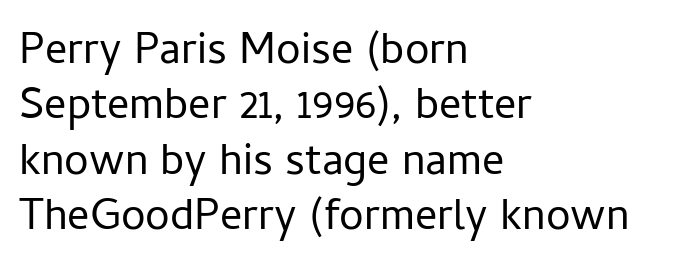
{"serif": "no", "italic": "no", "bold": "no", "weight": "regular", "width": "normal", "stroke_contrast": "low", "x_height": "medium", "monospaced": "no", "underline": "no", "align": "left", "line_spacing": "normal", "line_spacing_ratio": 1.26, "letter_spacing": "normal", "letter_spacing_em": 0.0, "glyph_px": 44}
